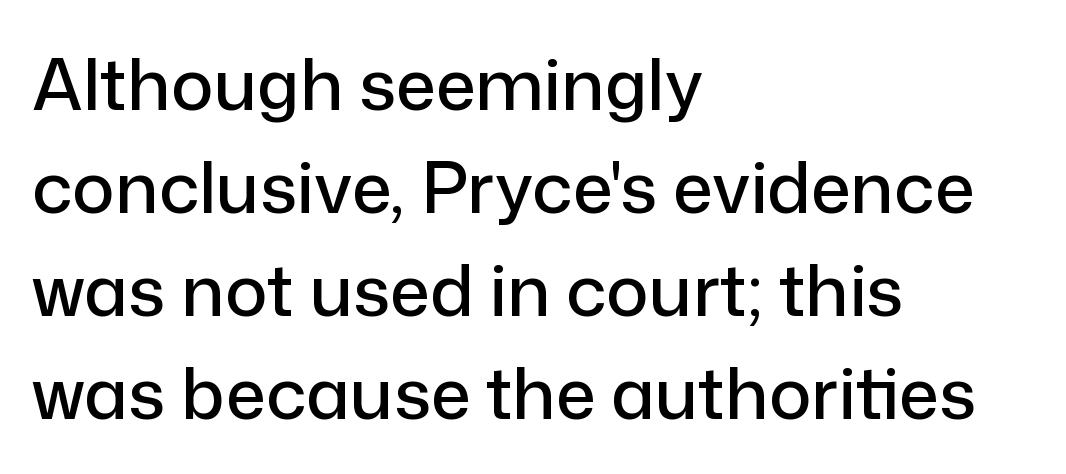
The line texture is even and compact thanks to regular tracking. Only glyphs here, with clear space below each row. Proportional: the letters do not fall into vertical columns. The rag falls on the right side of this text block. Check where the strokes stop: nothing finishes them off — pure sans.
